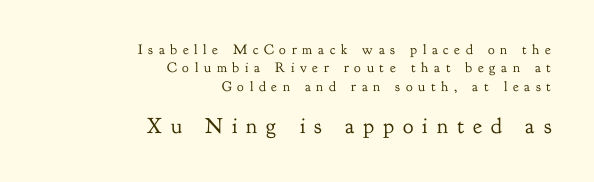
{"italic": "no", "bold": "no", "underline": "no", "align": "right", "line_spacing": "normal", "line_spacing_ratio": 1.31, "letter_spacing": "wide", "letter_spacing_em": 0.41, "larger_block": "second", "size_ratio": 1.57, "glyph_px": 22}
